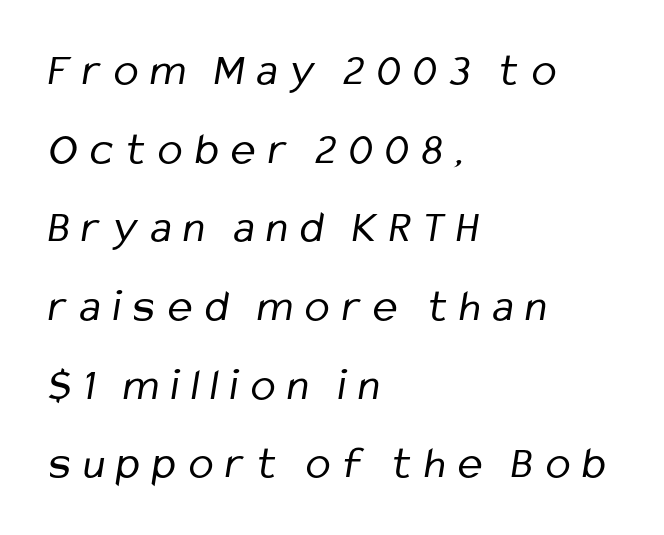
You could not count columns in this text — the font is proportionally spaced. The weight tops out at a normal text grade. The words here are not underlined. This rendering widens character spacing well past its baseline value.
